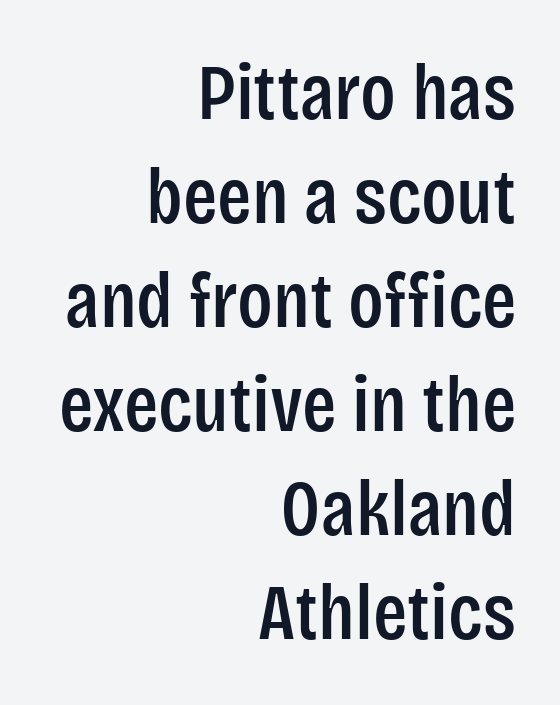
Q: Is the text italic (slanted)? A: No, it is upright.
Q: Is the typeface a serif or a sans-serif typeface? A: Sans-serif.
Q: Is the text underlined? A: No.
Q: How is the paragraph aligned? A: Right-aligned.
Q: Is the spacing between letters normal or unusually wide? A: Normal.
Q: Is the spacing between lines tight, normal or loose? A: Normal.
Q: Width (condensed, normal, or wide)? A: Condensed.
Q: Stroke contrast? A: Low.
Q: x-height? A: Large.
Q: Monospaced? A: No.
